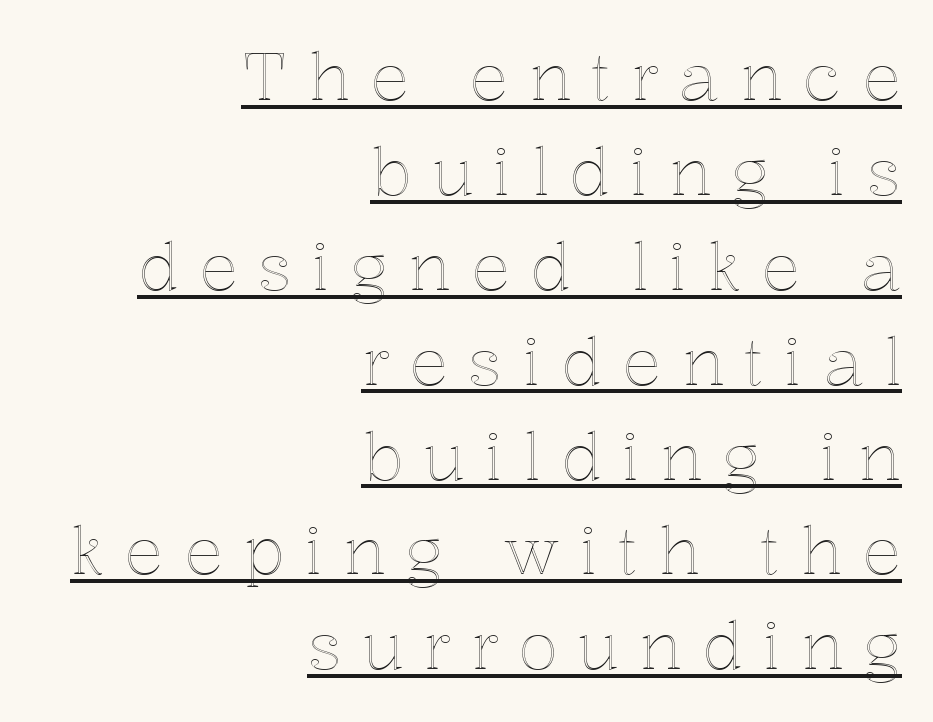
{"italic": "no", "width": "normal", "x_height": "medium", "monospaced": "no", "underline": "yes", "align": "right", "line_spacing": "normal", "line_spacing_ratio": 1.46, "letter_spacing": "wide", "letter_spacing_em": 0.31, "glyph_px": 65}
